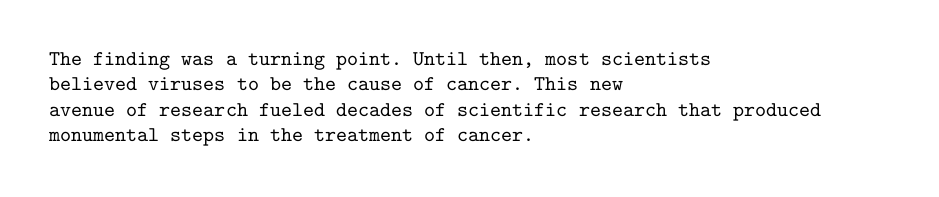
Q: Is the text italic (slanted)? A: No, it is upright.
Q: Is the text underlined? A: No.
Q: How is the paragraph aligned? A: Left-aligned.
Q: Is the spacing between letters normal or unusually wide? A: Normal.
